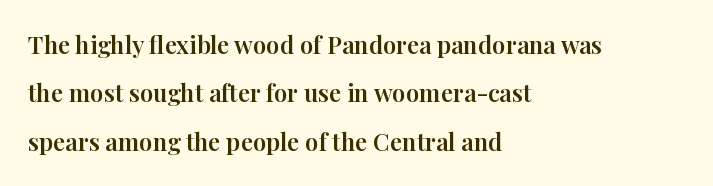
{"italic": "no", "underline": "no", "align": "left", "line_spacing": "loose", "line_spacing_ratio": 2.02, "letter_spacing": "normal", "letter_spacing_em": 0.0, "glyph_px": 24}
